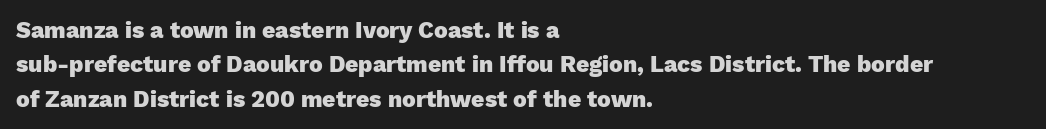
{"italic": "no", "bold": "yes", "underline": "no", "align": "left", "line_spacing": "normal", "line_spacing_ratio": 1.5, "letter_spacing": "normal", "letter_spacing_em": 0.0, "glyph_px": 23}
